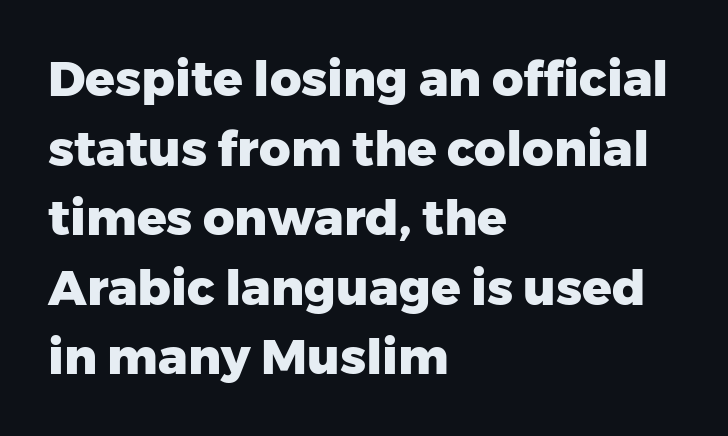
Italic: no, the glyphs are upright roman. Casual observation: everything's shoved over to the left. The rendering uses natural spacing where letterforms have individual widths. You can tell from the bare stems that sans-serif type was used. These lines keep a tight, regular rhythm from letter to letter.
